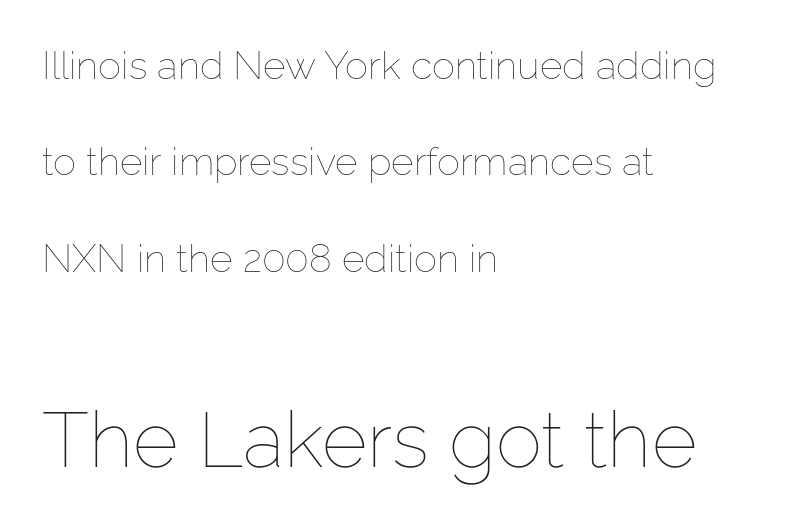
Q: Is the text bold? A: No.
Q: Is the text italic (slanted)? A: No, it is upright.
Q: Is the text underlined? A: No.
Q: How is the paragraph aligned? A: Left-aligned.
Q: Is the spacing between letters normal or unusually wide? A: Normal.
Q: Is the spacing between lines tight, normal or loose? A: Loose.
Q: Which block of text is set in a larger size, the first (top) or the second (bottom)? A: The second (bottom) one.
Q: Width (condensed, normal, or wide)? A: Normal.
Q: Stroke contrast? A: Low.
Q: x-height? A: Medium.
Q: Monospaced? A: No.
